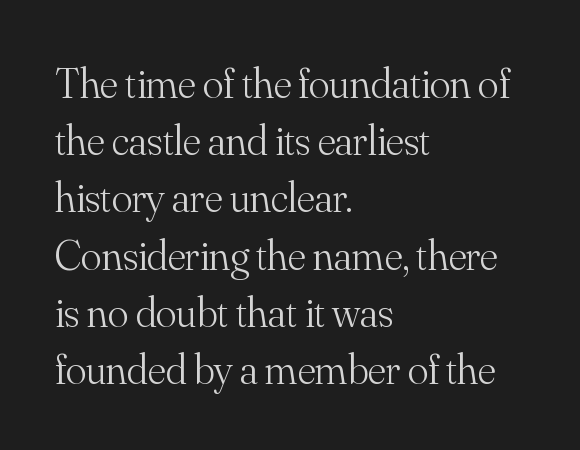
Q: Is the text bold? A: No.
Q: Is the text italic (slanted)? A: No, it is upright.
Q: Is the typeface a serif or a sans-serif typeface? A: Serif.
Q: Is the text underlined? A: No.
Q: How is the paragraph aligned? A: Left-aligned.
Q: Is the spacing between letters normal or unusually wide? A: Normal.
Q: Is the spacing between lines tight, normal or loose? A: Normal.
Q: Width (condensed, normal, or wide)? A: Normal.
Q: Stroke contrast? A: Medium.
Q: x-height? A: Small.
Q: Monospaced? A: No.
